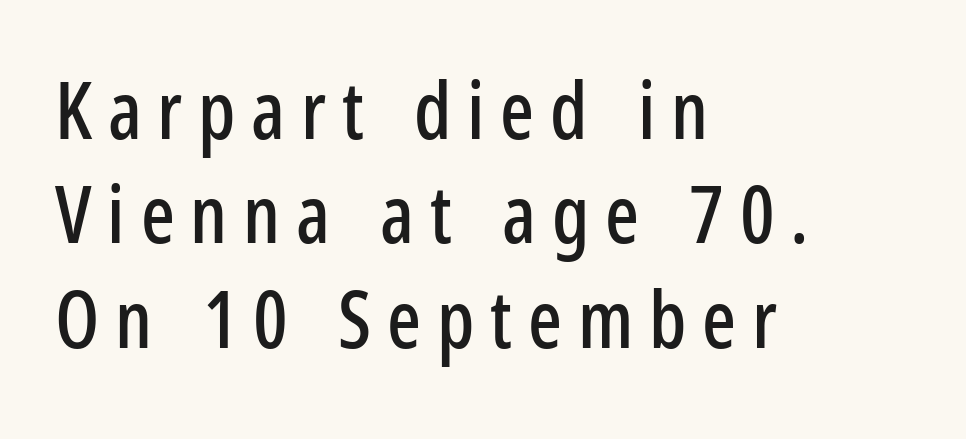
Q: Is the text italic (slanted)? A: No, it is upright.
Q: Is the typeface a serif or a sans-serif typeface? A: Sans-serif.
Q: Is the text underlined? A: No.
Q: How is the paragraph aligned? A: Left-aligned.
Q: Is the spacing between letters normal or unusually wide? A: Unusually wide.
Q: Is the spacing between lines tight, normal or loose? A: Normal.
Q: Width (condensed, normal, or wide)? A: Condensed.
Q: Stroke contrast? A: Low.
Q: x-height? A: Medium.
Q: Monospaced? A: No.
